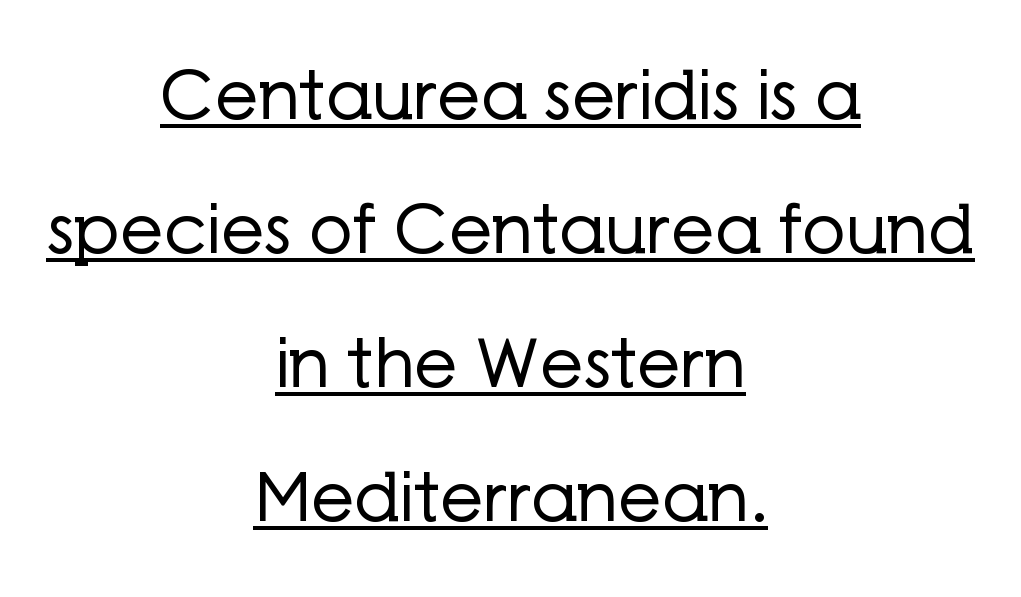
{"serif": "no", "italic": "no", "bold": "no", "weight": "regular", "width": "normal", "stroke_contrast": "low", "x_height": "medium", "monospaced": "no", "underline": "yes", "align": "center", "line_spacing": "loose", "line_spacing_ratio": 1.97, "letter_spacing": "normal", "letter_spacing_em": 0.0, "glyph_px": 68}
